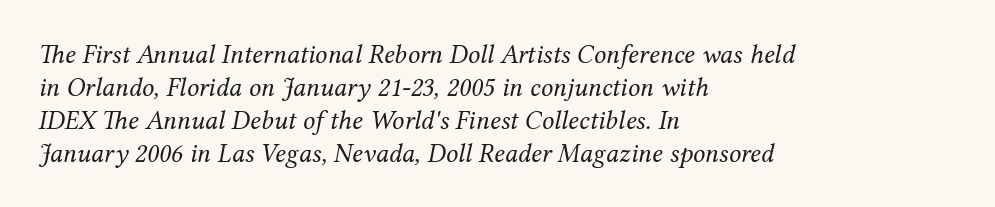
Plain, unruled lines of type. The typography opts for an oblique posture over an upright one. Default kerning and tracking; the words read as compact shapes. The setting favours the left margin, as ordinary paragraphs usually do. The strokes carry an ordinary text weight at most.
